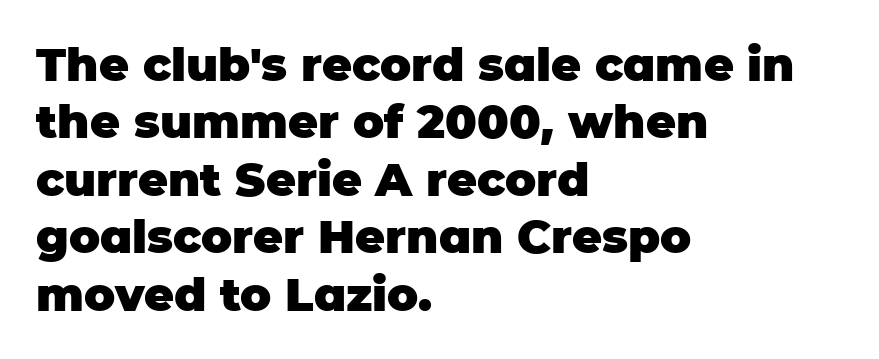
No feet cap the strokes, marking this as sans-serif type. Line beginnings align vertically; line endings do not. The designer left line spacing at the default. Each row of text sits above clean, open space.
